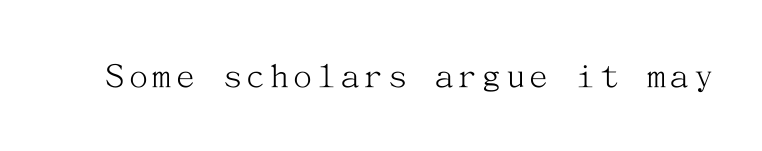
Q: Is the text bold? A: No.
Q: Is the text italic (slanted)? A: No, it is upright.
Q: Is the typeface a serif or a sans-serif typeface? A: Serif.
Q: Is the text underlined? A: No.
Q: Width (condensed, normal, or wide)? A: Normal.
Q: Stroke contrast? A: Medium.
Q: x-height? A: Medium.
